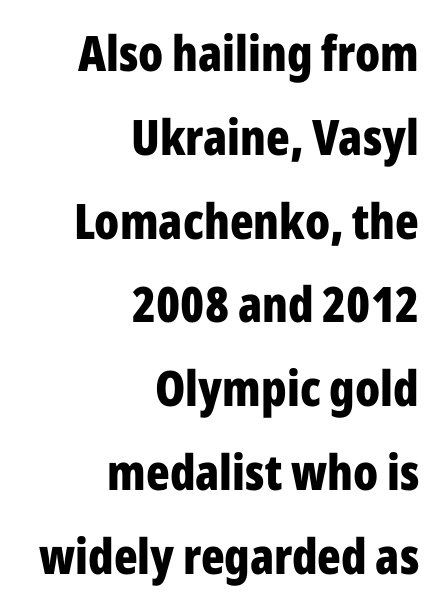
Q: Is the text bold? A: Yes.
Q: Is the text italic (slanted)? A: No, it is upright.
Q: Is the typeface a serif or a sans-serif typeface? A: Sans-serif.
Q: Is the text underlined? A: No.
Q: How is the paragraph aligned? A: Right-aligned.
Q: Is the spacing between letters normal or unusually wide? A: Normal.
Q: Width (condensed, normal, or wide)? A: Condensed.
Q: Stroke contrast? A: Low.
Q: x-height? A: Medium.
Q: Monospaced? A: No.
